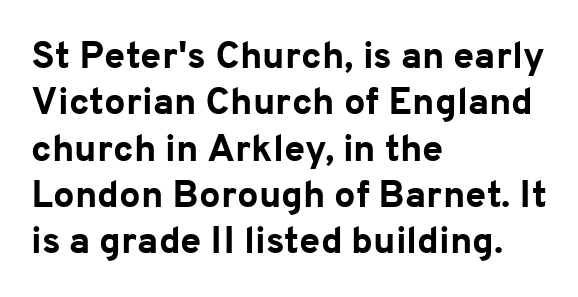
{"serif": "no", "italic": "no", "bold": "yes", "weight": "bold", "width": "normal", "stroke_contrast": "low", "x_height": "medium", "monospaced": "no", "underline": "no", "align": "left", "line_spacing_ratio": 1.22, "letter_spacing": "normal", "letter_spacing_em": 0.0, "glyph_px": 38}
